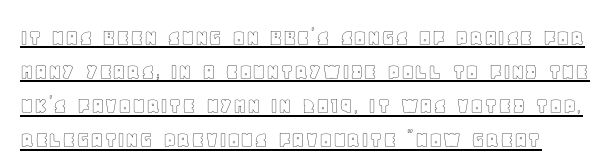
{"italic": "no", "underline": "yes", "line_spacing": "normal", "line_spacing_ratio": 1.42, "letter_spacing": "normal", "letter_spacing_em": 0.0, "glyph_px": 24}
